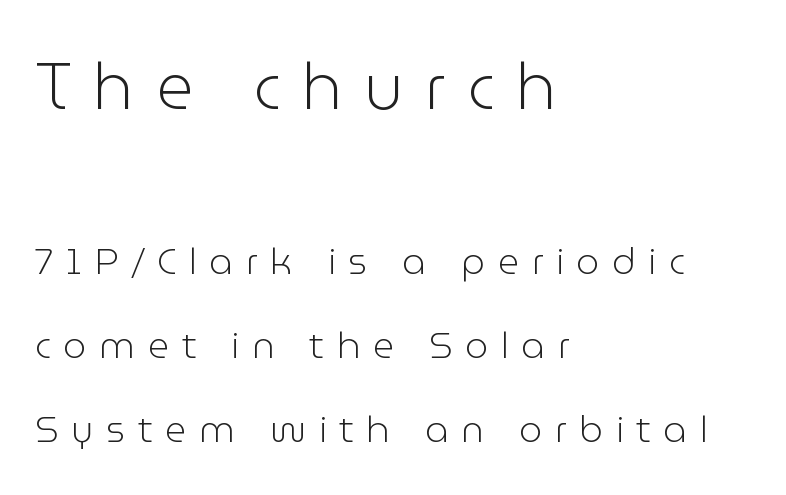
Q: Is the text bold? A: No.
Q: Is the text italic (slanted)? A: No, it is upright.
Q: Is the typeface a serif or a sans-serif typeface? A: Sans-serif.
Q: Is the text underlined? A: No.
Q: How is the paragraph aligned? A: Left-aligned.
Q: Is the spacing between letters normal or unusually wide? A: Unusually wide.
Q: Is the spacing between lines tight, normal or loose? A: Loose.
Q: Which block of text is set in a larger size, the first (top) or the second (bottom)? A: The first (top) one.
Q: Width (condensed, normal, or wide)? A: Normal.
Q: Stroke contrast? A: Low.
Q: x-height? A: Medium.
Q: Monospaced? A: No.
